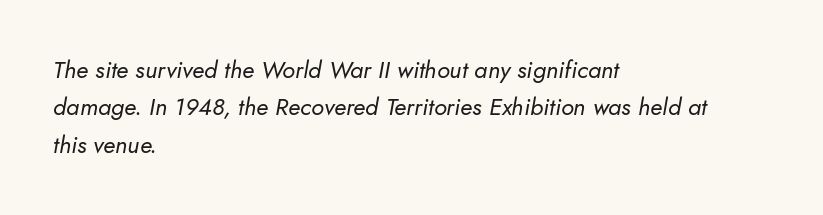
{"italic": "yes", "lean": "right", "slant_degrees": 10, "bold": "no", "underline": "no", "align": "left", "line_spacing": "normal", "line_spacing_ratio": 1.56, "letter_spacing": "normal", "letter_spacing_em": 0.0, "glyph_px": 24}
